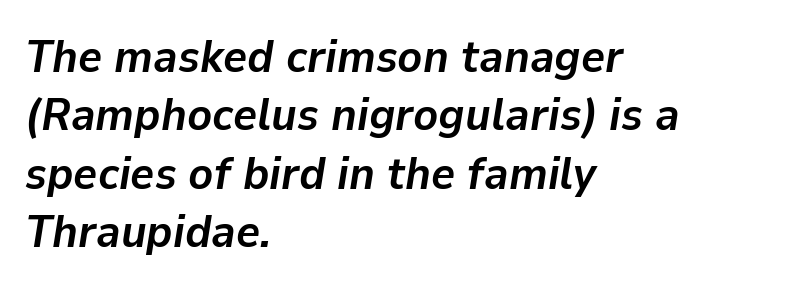
The image shows 46 px semibold type, italic (leaning right); set left-aligned, normal line spacing (1.27x), normal letter spacing, not underlined; low stroke contrast and a medium x-height.
